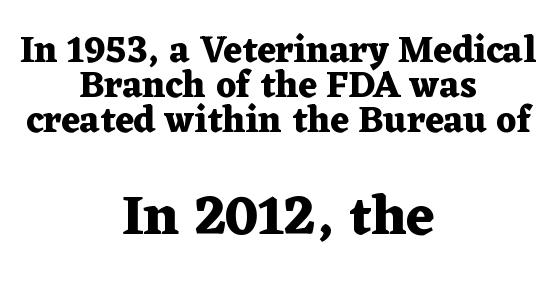
{"serif": "yes", "italic": "no", "bold": "yes", "weight": "heavy", "width": "wide", "stroke_contrast": "medium", "x_height": "medium", "monospaced": "no", "underline": "no", "align": "center", "line_spacing": "tight", "line_spacing_ratio": 0.95, "letter_spacing": "normal", "letter_spacing_em": 0.0, "larger_block": "second", "size_ratio": 1.51, "glyph_px": 56}
